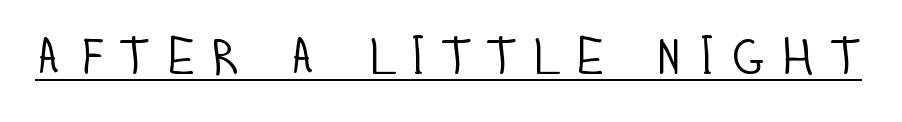
{"serif": "no", "italic": "no", "bold": "no", "weight": "light", "width": "condensed", "stroke_contrast": "low", "x_height": "large", "monospaced": "no", "underline": "yes", "letter_spacing": "wide", "letter_spacing_em": 0.27, "glyph_px": 52}
